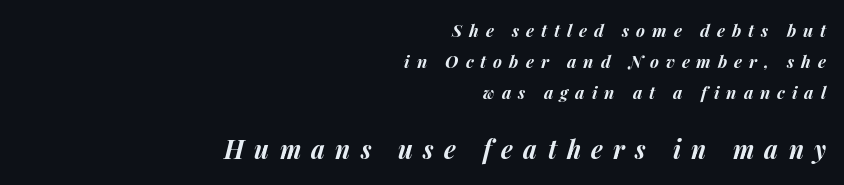
{"italic": "yes", "lean": "right", "slant_degrees": 14, "bold": "yes", "underline": "no", "align": "right", "line_spacing_ratio": 1.83, "letter_spacing": "wide", "letter_spacing_em": 0.41, "larger_block": "second", "size_ratio": 1.47, "glyph_px": 25}
